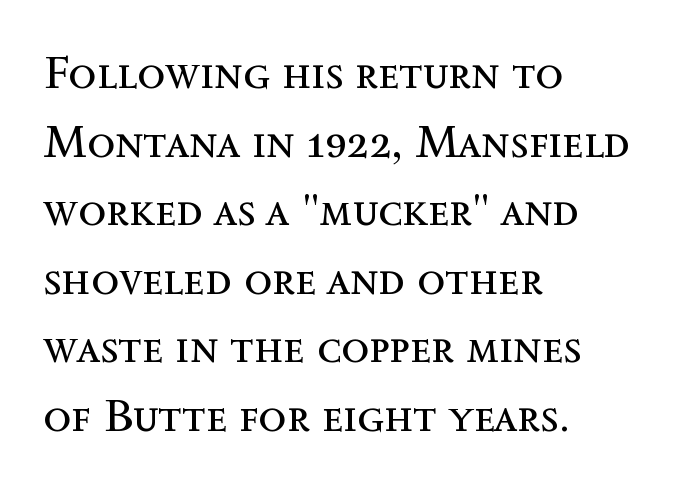
Think of a printed novel: that variable character pitch is what you see here. A light-to-regular cut is what we see here. Every character sits straight up, as roman type does. Plain, unruled lines of type.
